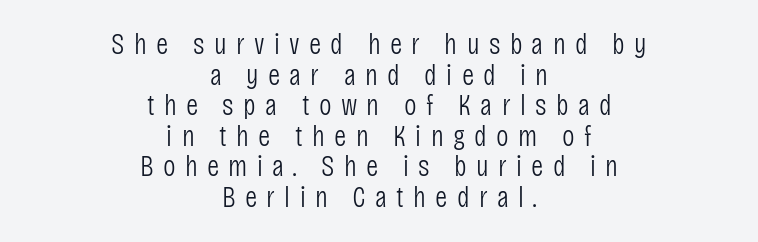
{"serif": "no", "italic": "no", "bold": "no", "weight": "light", "width": "condensed", "stroke_contrast": "low", "x_height": "large", "monospaced": "no", "underline": "no", "align": "center", "line_spacing": "tight", "line_spacing_ratio": 1.02, "letter_spacing": "wide", "letter_spacing_em": 0.31, "glyph_px": 30}
